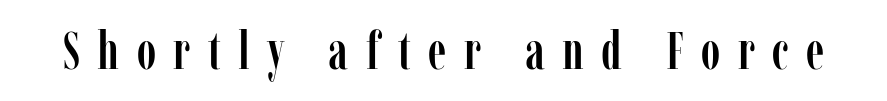
The image shows 53 px condensed serif type, upright; set unusually wide letter spacing (+0.33 em), not underlined; low stroke contrast and a medium x-height.
